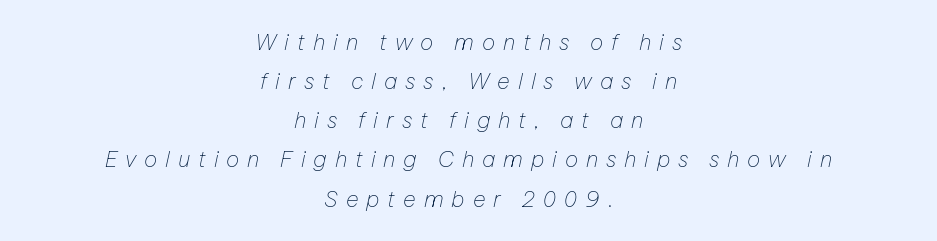
The image shows 22 px text type, italic (leaning right); set centered, line spacing 1.78x, unusually wide letter spacing (+0.36 em), not underlined.
